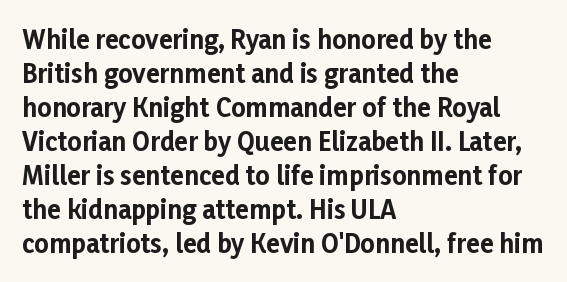
The image shows 25 px bold type, upright; set left-aligned, normal line spacing (1.36x), normal letter spacing, not underlined.
